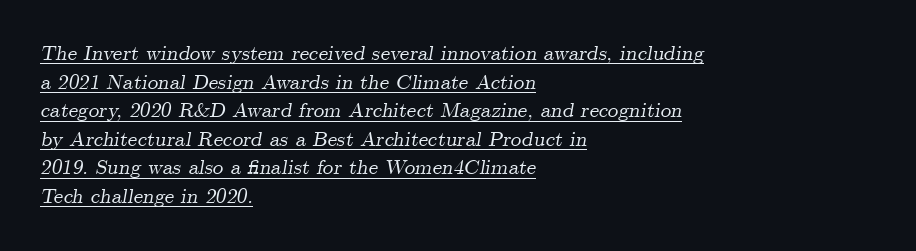
Q: Is the text italic (slanted)? A: Yes, it leans right by about 9 degrees.
Q: Is the text underlined? A: Yes.
Q: How is the paragraph aligned? A: Left-aligned.
Q: Is the spacing between letters normal or unusually wide? A: Normal.
Q: Is the spacing between lines tight, normal or loose? A: Normal.
